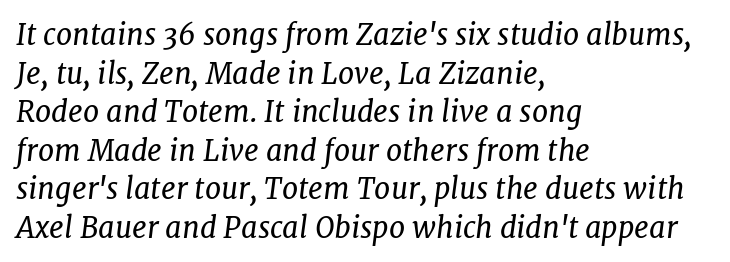
The image shows 29 px regular-weight serif type, italic (leaning right); set left-aligned, normal line spacing (1.33x), normal letter spacing, not underlined; low stroke contrast and a medium x-height.
